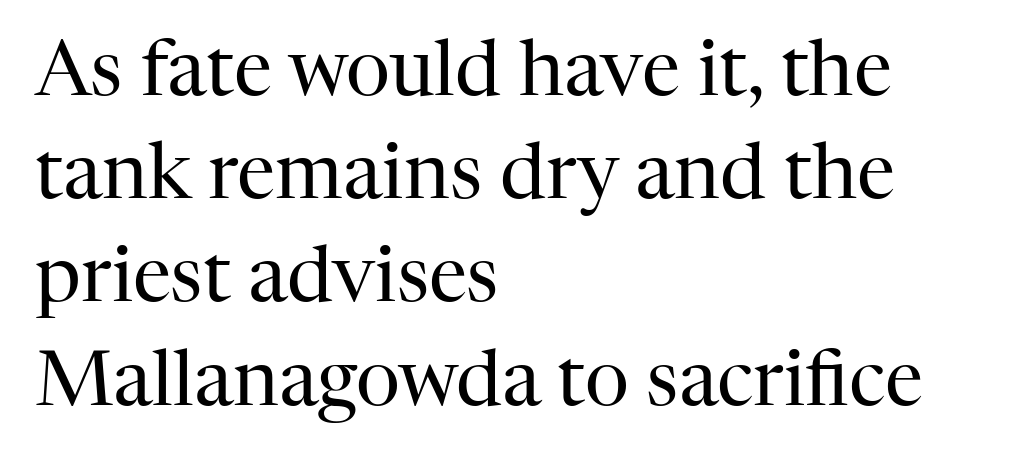
The image shows 77 px regular-weight serif type, upright; set left-aligned, normal line spacing (1.34x), normal letter spacing, not underlined; high stroke contrast and a medium x-height.
